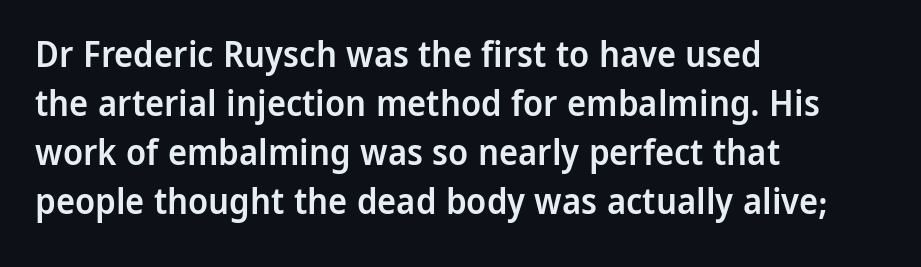
The image shows 36 px semibold sans-serif type, upright; set left-aligned, normal line spacing (1.36x), normal letter spacing, not underlined; low stroke contrast and a medium x-height.
